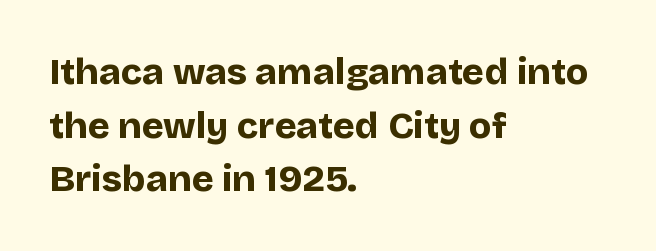
Nobody drew a line under any word here. The passage is arranged the way most books set body copy — flush left. The type sits square on the baseline with zero lean. Is this a fixed-width face? No — the glyphs have proportional, varying widths. This block has exactly the height ordinary leading produces.
